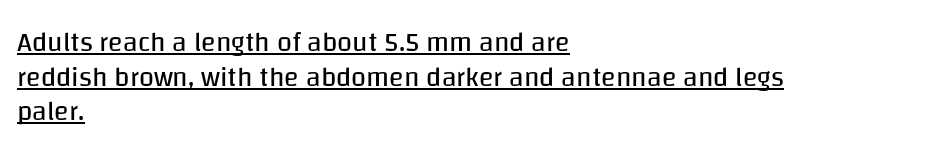
Q: Is the text bold? A: No.
Q: Is the text italic (slanted)? A: No, it is upright.
Q: Is the text underlined? A: Yes.
Q: How is the paragraph aligned? A: Left-aligned.
Q: Is the spacing between letters normal or unusually wide? A: Normal.
Q: Is the spacing between lines tight, normal or loose? A: Normal.
